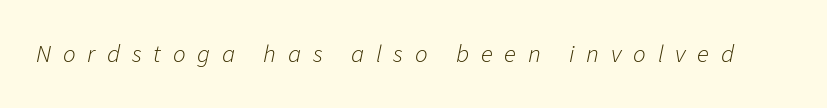
The image shows 25 px text type, italic (leaning right); set unusually wide letter spacing (+0.47 em), not underlined.
